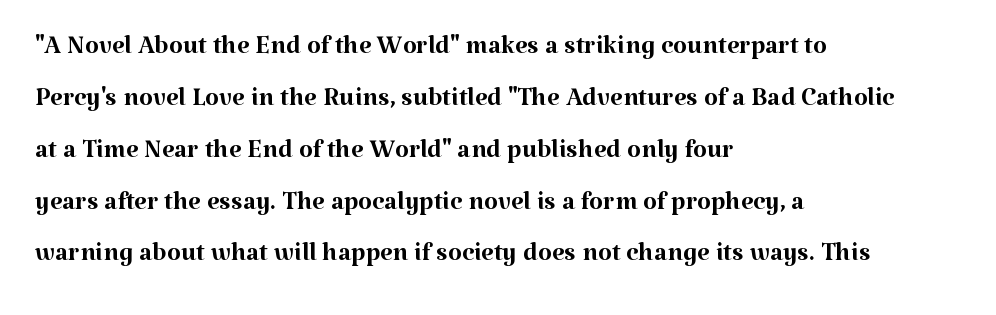
{"serif": "yes", "italic": "no", "bold": "no", "weight": "regular", "width": "normal", "stroke_contrast": "medium", "x_height": "medium", "monospaced": "no", "underline": "no", "align": "left", "line_spacing": "normal", "line_spacing_ratio": 1.44, "letter_spacing": "normal", "letter_spacing_em": 0.0, "glyph_px": 36}
